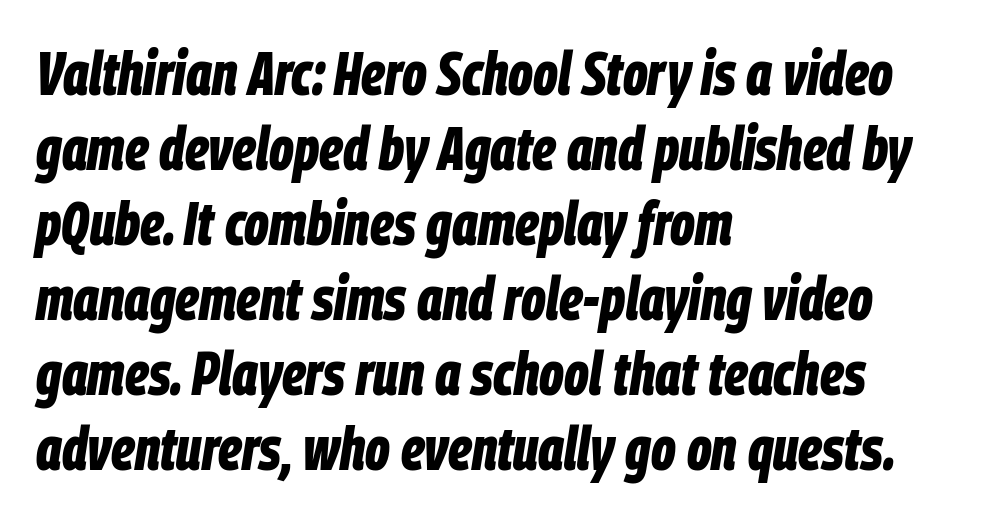
Is this a fixed-width face? No — the glyphs have proportional, varying widths. This rendering features lettering with no underline. A typesetter would call this zero additional tracking. Each glyph is drawn with heavy, bold strokes. The glyphs look as if they've been sheared to an angle. In CSS terms this would be text-align: left.
